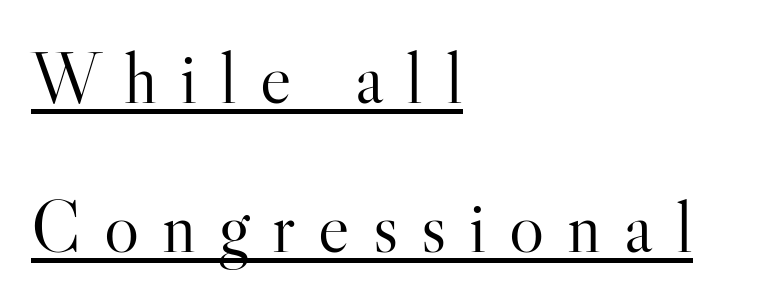
The words here are underlined. Nope, not italic — everything's standing straight. The font family rendered here belongs to the serif group. These lines are rendered in a variable-pitch font. This block would shrink considerably if given ordinary leading; it's expanded now. Compared with typical body copy, the letter spacing here is much looser.
